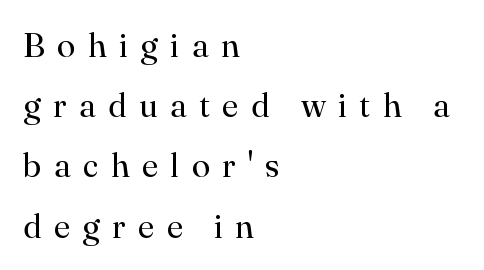
The image shows 34 px regular-weight serif type, upright; set left-aligned, line spacing 1.77x, unusually wide letter spacing (+0.36 em), not underlined; high stroke contrast and a small x-height.
